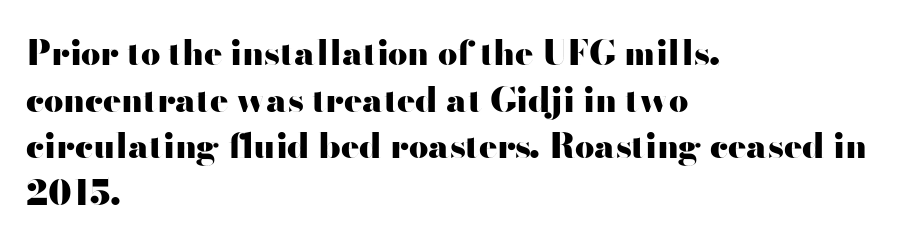
{"serif": "no", "italic": "no", "bold": "yes", "weight": "heavy", "width": "wide", "stroke_contrast": "high", "x_height": "small", "monospaced": "no", "underline": "no", "align": "left", "line_spacing": "normal", "line_spacing_ratio": 1.37, "letter_spacing": "normal", "letter_spacing_em": 0.0, "glyph_px": 34}
